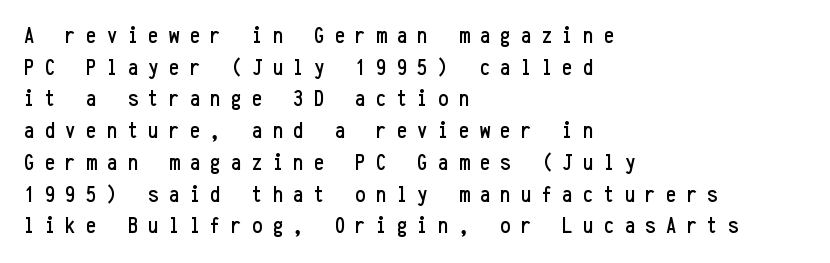
The image shows 23 px text type, upright; set left-aligned, normal line spacing (1.38x), unusually wide letter spacing (+0.45 em), not underlined.
